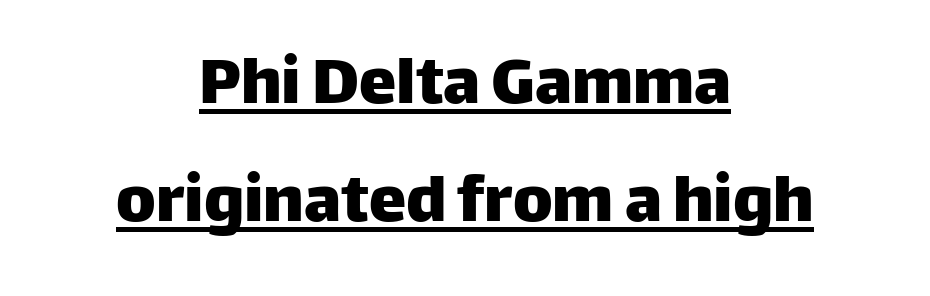
{"serif": "no", "italic": "no", "width": "normal", "stroke_contrast": "low", "x_height": "large", "monospaced": "no", "underline": "yes", "align": "center", "line_spacing": "normal", "line_spacing_ratio": 1.58, "letter_spacing": "normal", "letter_spacing_em": 0.0, "glyph_px": 75}
